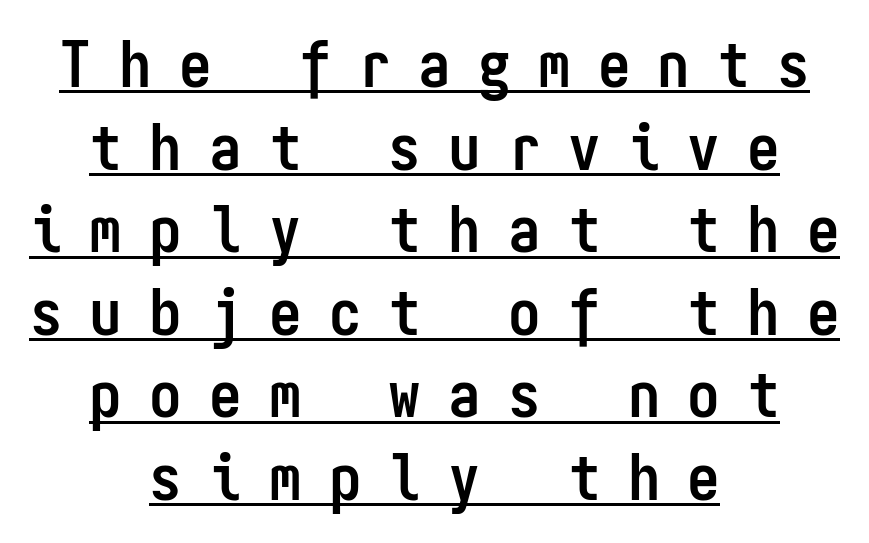
Q: Is the text bold? A: Yes.
Q: Is the text italic (slanted)? A: No, it is upright.
Q: Is the typeface a serif or a sans-serif typeface? A: Sans-serif.
Q: Is the text underlined? A: Yes.
Q: How is the paragraph aligned? A: Centered.
Q: Is the spacing between letters normal or unusually wide? A: Unusually wide.
Q: Is the spacing between lines tight, normal or loose? A: Normal.
Q: Width (condensed, normal, or wide)? A: Condensed.
Q: Stroke contrast? A: Low.
Q: x-height? A: Medium.
Q: Monospaced? A: Yes.
